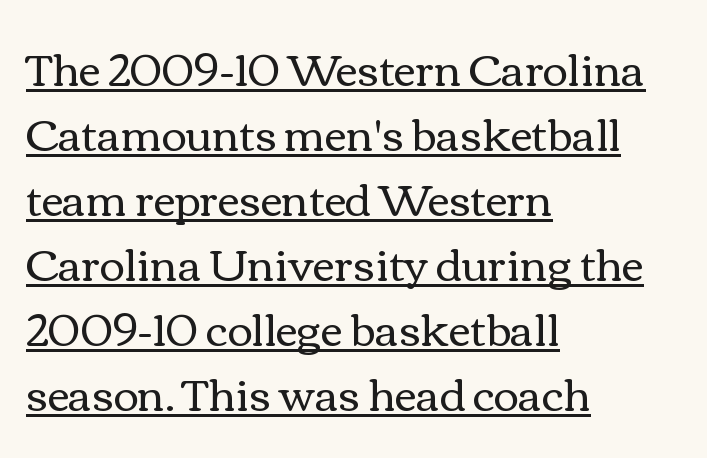
A rule runs beneath these lines of type. Letter spacing: default. Is the stroke heavy? The answer is a plain regular-or-lighter. If you drew a line through each stem, it would be perfectly vertical. Looks like regular typesetting: each glyph gets only the width it needs. Is the block centered? No — it sits flush against the left margin.
